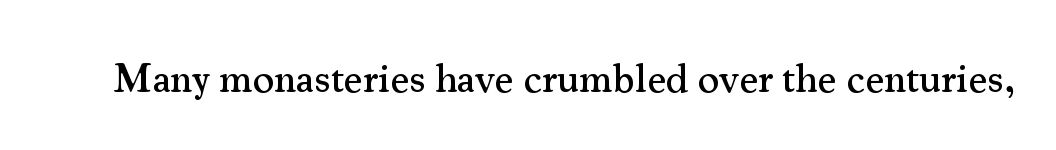
Spacing verdict: proportional, widths tailored to each character. The line texture is even and compact thanks to regular tracking. The letters stand upright; this is a roman face. To sum up the face: it has serifs.
